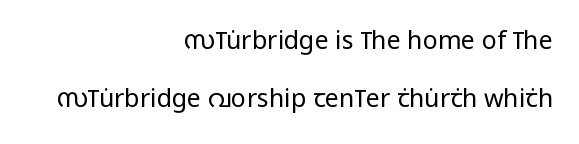
The image shows 25 px text type, upright; set right-aligned, loose line spacing (2.32x), normal letter spacing, not underlined.
